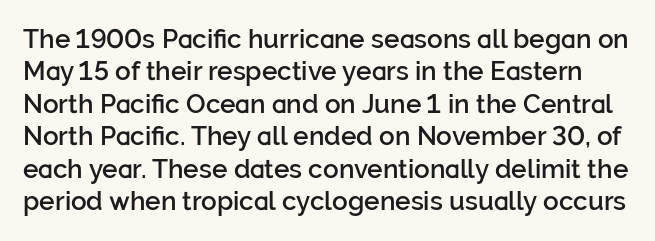
The image shows 26 px text type, upright; set normal line spacing (1.25x), normal letter spacing, not underlined.
